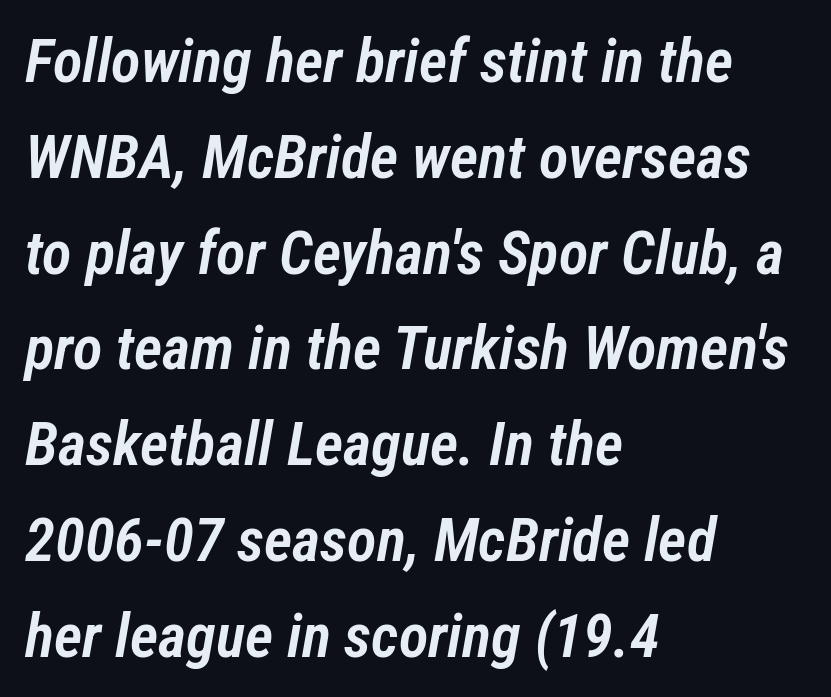
The image shows 61 px semibold, condensed type, italic (leaning right); set left-aligned, normal line spacing (1.57x), normal letter spacing, not underlined; low stroke contrast and a medium x-height.
